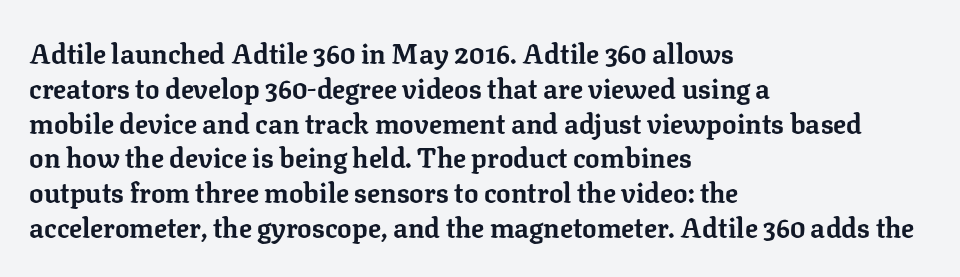
{"italic": "no", "bold": "yes", "underline": "no", "align": "left", "line_spacing": "normal", "line_spacing_ratio": 1.29, "letter_spacing": "normal", "letter_spacing_em": 0.0, "glyph_px": 27}
